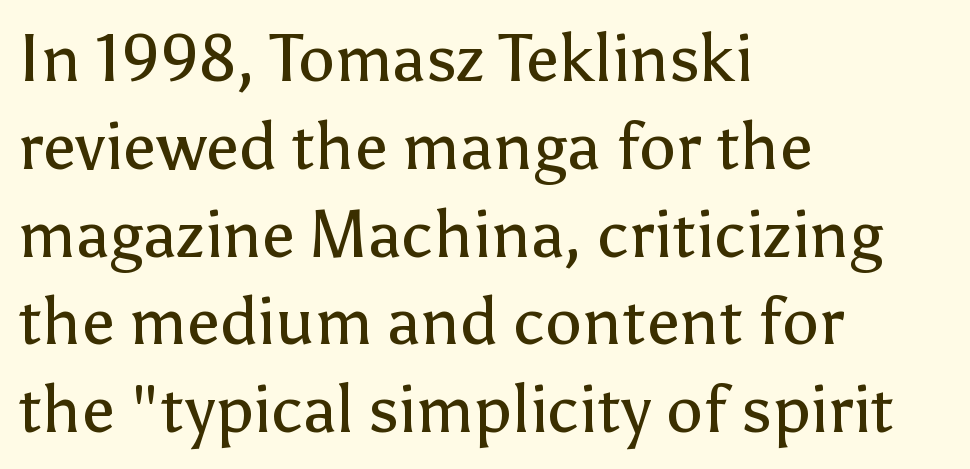
Q: Is the text bold? A: No.
Q: Is the text italic (slanted)? A: No, it is upright.
Q: Is the typeface a serif or a sans-serif typeface? A: Sans-serif.
Q: Is the text underlined? A: No.
Q: How is the paragraph aligned? A: Left-aligned.
Q: Is the spacing between letters normal or unusually wide? A: Normal.
Q: Is the spacing between lines tight, normal or loose? A: Normal.
Q: Width (condensed, normal, or wide)? A: Normal.
Q: Stroke contrast? A: Low.
Q: x-height? A: Medium.
Q: Monospaced? A: No.
